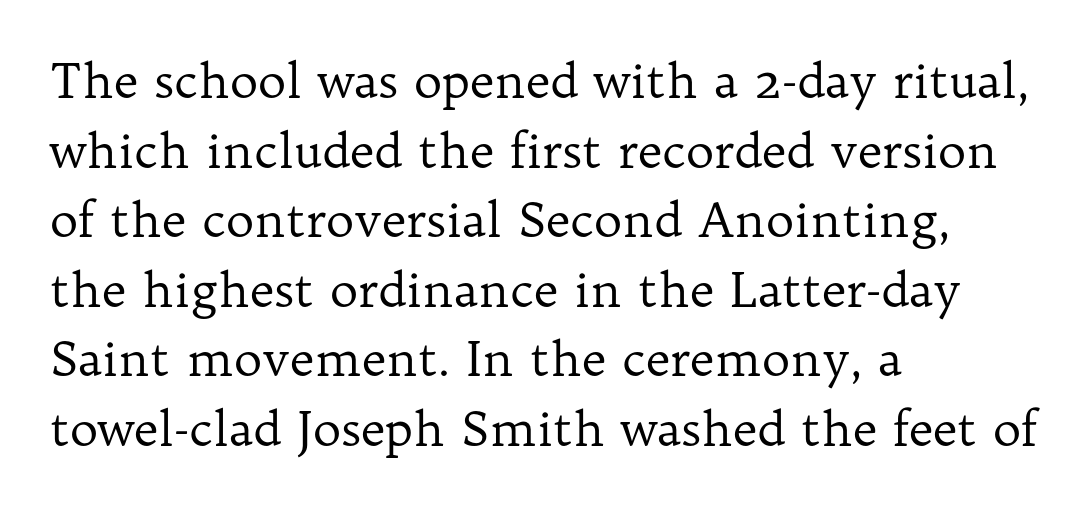
No extra tracking has been applied to these lines. The setting favours the left margin, as ordinary paragraphs usually do. The rows are spaced the way most documents space them. Proportional: the letters do not fall into vertical columns. The typography opts for an upright posture over an oblique one.
